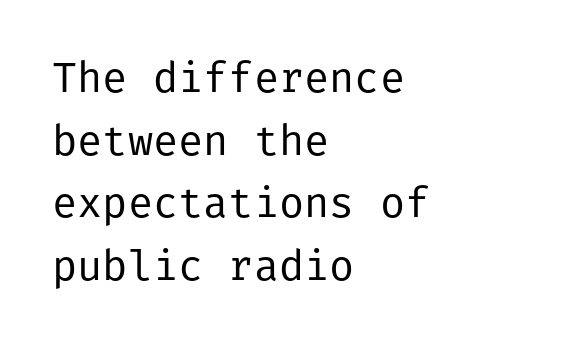
The image shows 42 px regular-weight sans-serif type, upright; set left-aligned, normal line spacing (1.49x), normal letter spacing, not underlined; low stroke contrast and a medium x-height.
